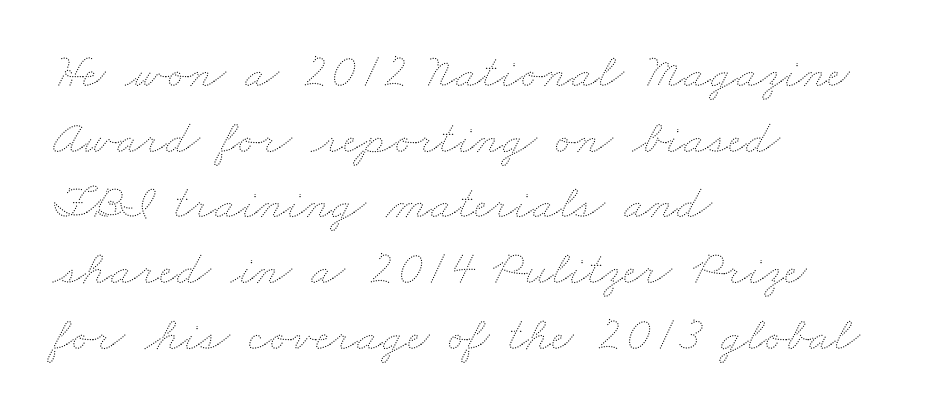
Is this a heavy cut? Hardly; it is regular or lighter. How would I describe the line gaps? Plain and ordinary. The line texture is even and compact thanks to regular tracking. Type without underlining. Character widths vary here, with narrow letters taking less room than wide ones. Short and long lines alike share a common starting point at left.
